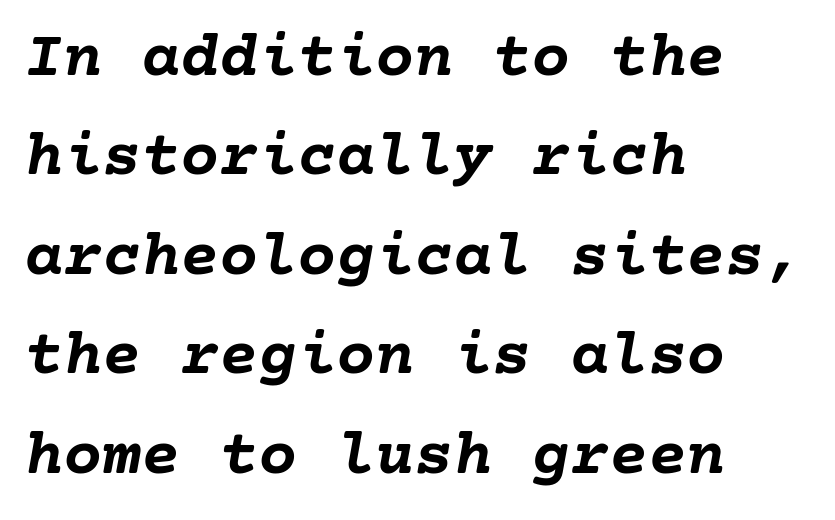
Characters are canted at an angle relative to the baseline's perpendicular. Notice how descenders clear the ascenders below comfortably — that's standard leading. The paragraph has a hard left edge and a soft right edge. Plenty of ink on the page — the face is bold.
